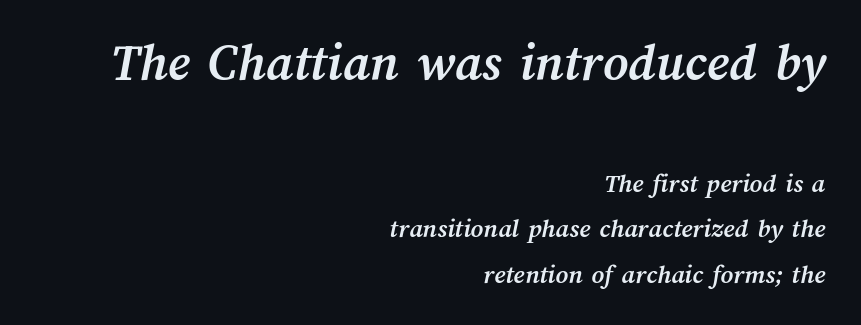
Q: Is the text bold? A: Yes.
Q: Is the text underlined? A: No.
Q: How is the paragraph aligned? A: Right-aligned.
Q: Is the spacing between letters normal or unusually wide? A: Normal.
Q: Is the spacing between lines tight, normal or loose? A: Normal.
Q: Which block of text is set in a larger size, the first (top) or the second (bottom)? A: The first (top) one.
Q: Width (condensed, normal, or wide)? A: Normal.
Q: Stroke contrast? A: Medium.
Q: x-height? A: Medium.
Q: Monospaced? A: No.
